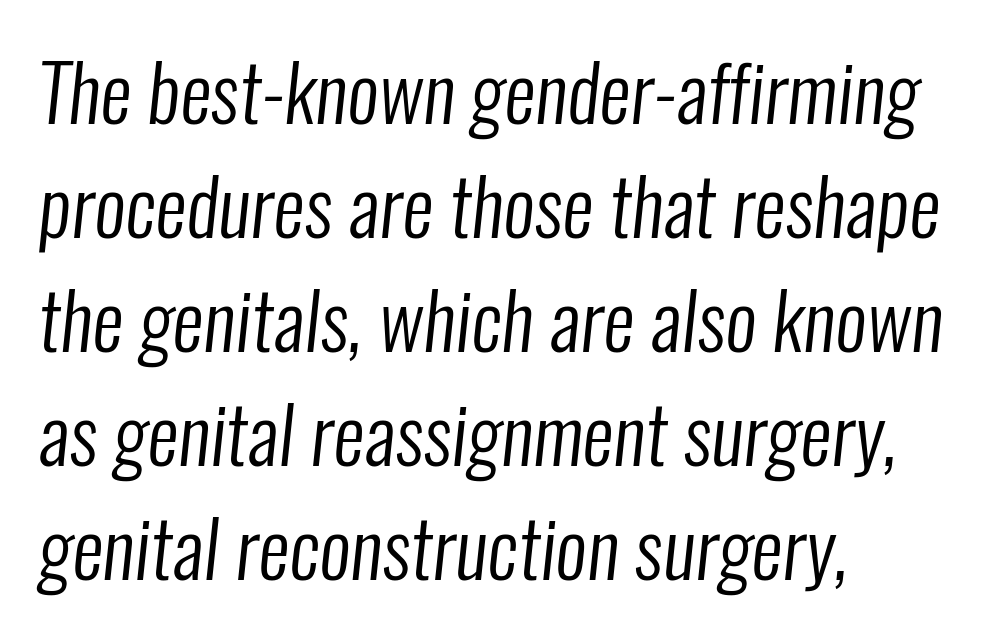
Anything drawn beneath the words? Only blank space. Is the block centered? No — it sits flush against the left margin. Varying glyph widths throughout — classic text-font behaviour. Vertically, the passage feels balanced, rows spaced as you'd expect. The characters are drawn with everyday or finer stroke widths.
